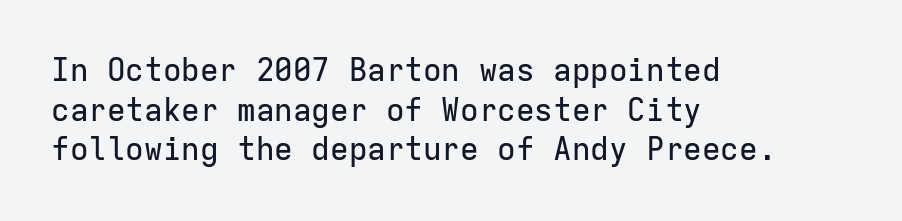
The vertical gap from one line to the next is medium. Rule under the text: the space is simply empty. You can tell it's not italic because the verticals are truly vertical. The type is set solid horizontally, with unmodified tracking. The characters display no serif detailing; their extremities are plain.
